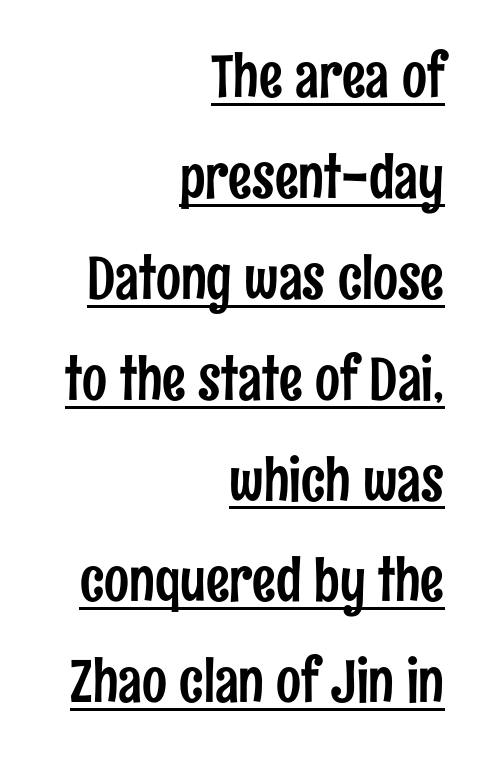
Honestly, the letter spacing is just normal — you wouldn't notice it. Is the block centered? No — it sits flush against the right margin. A typesetter would call this proportional, since set widths differ per character. Nope, not italic — everything's standing straight. These lines are composed in type without serifs. The face used here appears with an underline applied.
